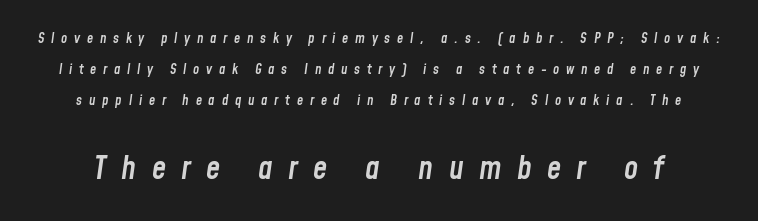
Q: Is the text bold? A: Semi-bold.
Q: Is the text italic (slanted)? A: Yes, it leans right by about 8 degrees.
Q: Is the text underlined? A: No.
Q: Is the spacing between letters normal or unusually wide? A: Unusually wide.
Q: Is the spacing between lines tight, normal or loose? A: Loose.
Q: Which block of text is set in a larger size, the first (top) or the second (bottom)? A: The second (bottom) one.
Q: Width (condensed, normal, or wide)? A: Condensed.
Q: Stroke contrast? A: Low.
Q: x-height? A: Medium.
Q: Monospaced? A: No.
